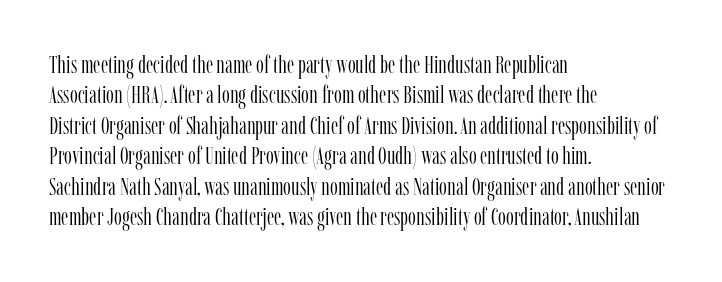
Nope, not italic — everything's standing straight. Only glyphs here, with clear space below each row. Leftover space on each line is placed entirely after the last word. The gaps between neighbouring characters are ordinary and unremarkable. A light-to-regular cut is what we see here.
